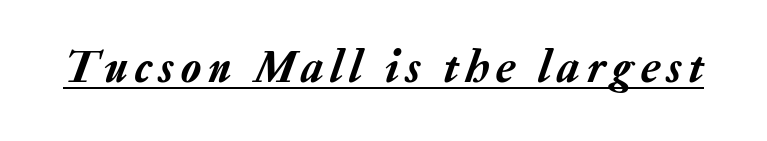
The image shows 46 px text type, italic (leaning right); set underlined; low stroke contrast and a medium x-height.
